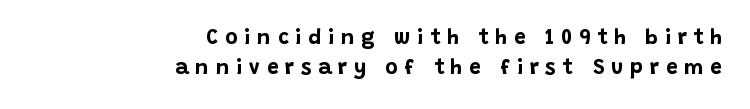
{"italic": "no", "bold": "yes", "underline": "no", "align": "right", "line_spacing": "normal", "line_spacing_ratio": 1.43, "letter_spacing": "wide", "letter_spacing_em": 0.32, "glyph_px": 21}
